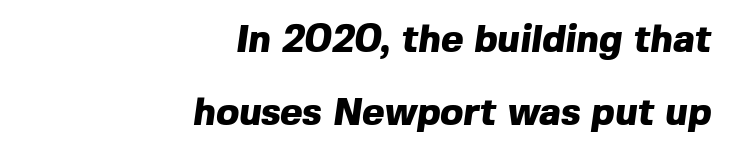
Q: Is the text bold? A: Yes.
Q: Is the typeface a serif or a sans-serif typeface? A: Sans-serif.
Q: Is the text underlined? A: No.
Q: How is the paragraph aligned? A: Right-aligned.
Q: Is the spacing between letters normal or unusually wide? A: Normal.
Q: Is the spacing between lines tight, normal or loose? A: Loose.
Q: Width (condensed, normal, or wide)? A: Normal.
Q: x-height? A: Medium.
Q: Monospaced? A: No.
